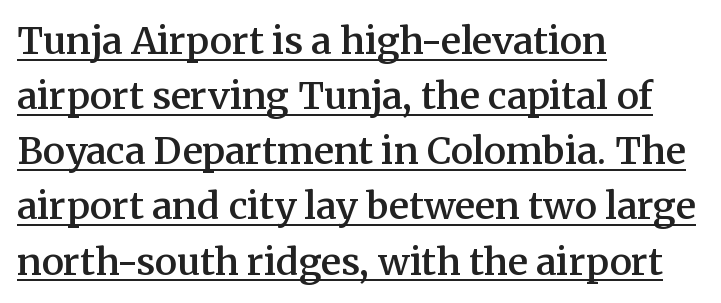
{"serif": "yes", "italic": "no", "bold": "semi", "weight": "semibold", "width": "normal", "stroke_contrast": "medium", "x_height": "medium", "monospaced": "no", "underline": "yes", "align": "left", "line_spacing": "normal", "line_spacing_ratio": 1.49, "letter_spacing": "normal", "letter_spacing_em": 0.0, "glyph_px": 37}
